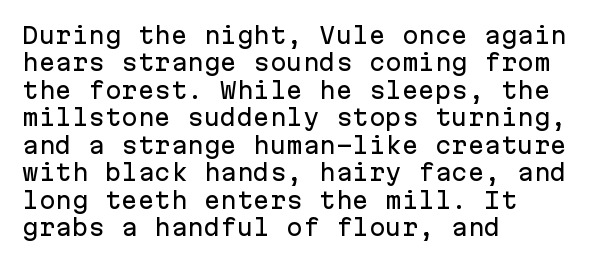
The image shows 22 px text type, upright; set left-aligned, normal line spacing (1.25x), normal letter spacing, not underlined.
